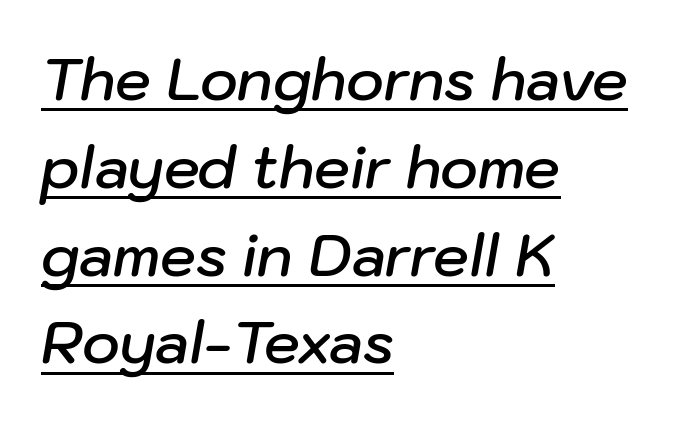
Q: Is the text bold? A: Semi-bold.
Q: Is the text italic (slanted)? A: Yes, it leans right by about 10 degrees.
Q: Is the text underlined? A: Yes.
Q: How is the paragraph aligned? A: Left-aligned.
Q: Is the spacing between letters normal or unusually wide? A: Normal.
Q: Is the spacing between lines tight, normal or loose? A: Normal.
Q: Width (condensed, normal, or wide)? A: Normal.
Q: Stroke contrast? A: Low.
Q: x-height? A: Medium.
Q: Monospaced? A: No.
